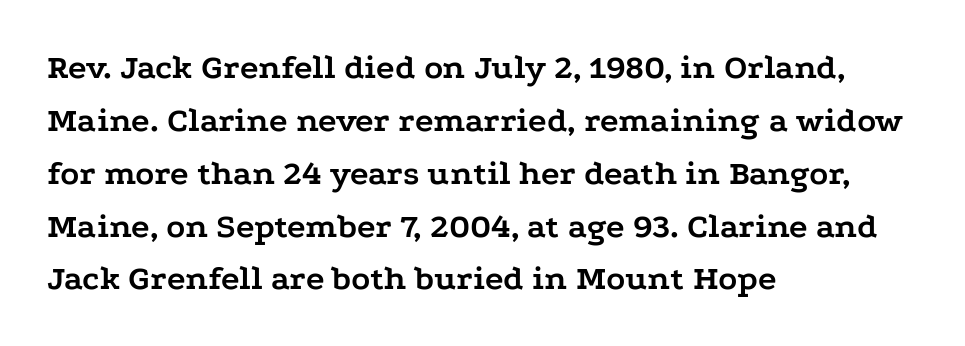
{"serif": "yes", "italic": "no", "bold": "yes", "weight": "semibold", "width": "wide", "stroke_contrast": "low", "x_height": "medium", "monospaced": "no", "underline": "no", "align": "left", "line_spacing": "normal", "line_spacing_ratio": 1.51, "letter_spacing": "normal", "letter_spacing_em": 0.0, "glyph_px": 35}
